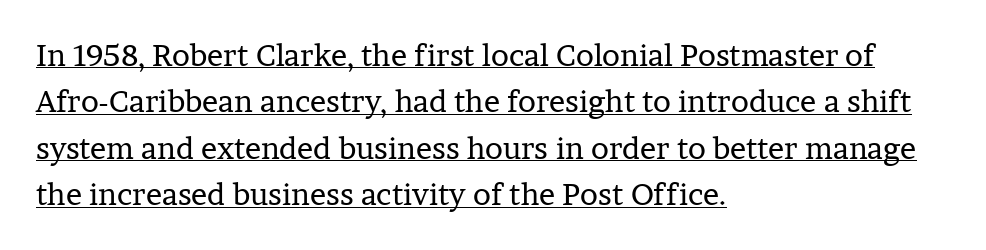
Q: Is the text bold? A: No.
Q: Is the text italic (slanted)? A: No, it is upright.
Q: Is the typeface a serif or a sans-serif typeface? A: Serif.
Q: Is the text underlined? A: Yes.
Q: How is the paragraph aligned? A: Left-aligned.
Q: Is the spacing between letters normal or unusually wide? A: Normal.
Q: Is the spacing between lines tight, normal or loose? A: Normal.
Q: Width (condensed, normal, or wide)? A: Normal.
Q: Stroke contrast? A: Low.
Q: x-height? A: Medium.
Q: Monospaced? A: No.
